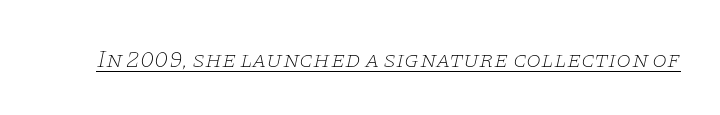
Q: Is the text bold? A: No.
Q: Is the text italic (slanted)? A: Yes, it leans right by about 11 degrees.
Q: Is the text underlined? A: Yes.
Q: Is the spacing between letters normal or unusually wide? A: Normal.
